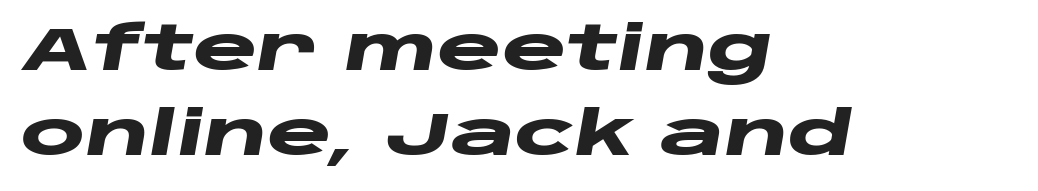
Q: Is the text bold? A: Yes.
Q: Is the text italic (slanted)? A: Yes, it leans right by about 10 degrees.
Q: Is the text underlined? A: No.
Q: How is the paragraph aligned? A: Left-aligned.
Q: Is the spacing between letters normal or unusually wide? A: Normal.
Q: Is the spacing between lines tight, normal or loose? A: Normal.
Q: Width (condensed, normal, or wide)? A: Wide.
Q: Stroke contrast? A: Low.
Q: x-height? A: Large.
Q: Monospaced? A: No.
